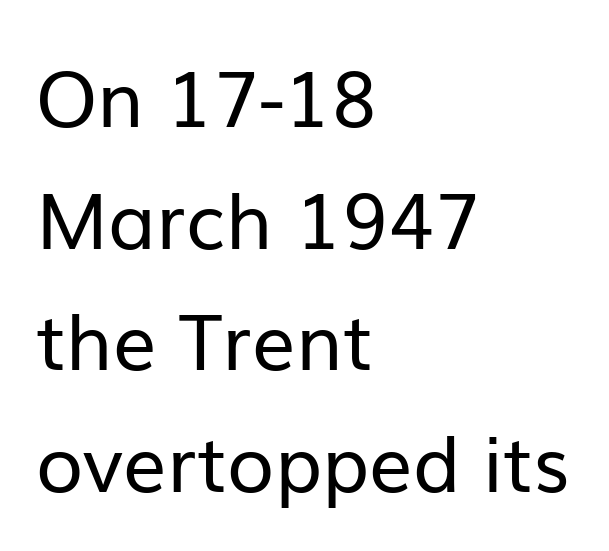
The letters stand straight up with perfectly vertical stems. The block of text has a typical density, with ordinary space between rows. Letterform terminals end flat and unadorned throughout the passage. Is the type heavy? It reads as light-to-regular instead. The line texture is even and compact thanks to regular tracking. The gap between lines stays unmarked.
